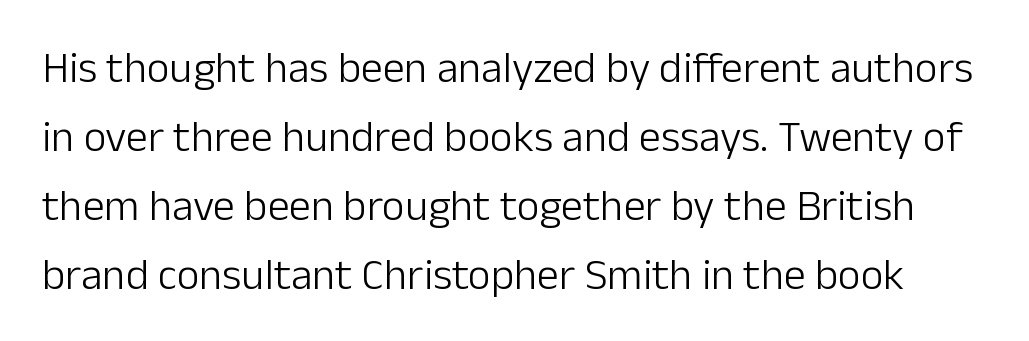
{"serif": "no", "italic": "no", "bold": "no", "weight": "light", "width": "normal", "stroke_contrast": "low", "x_height": "medium", "monospaced": "no", "underline": "no", "line_spacing": "normal", "line_spacing_ratio": 1.57, "letter_spacing": "normal", "letter_spacing_em": 0.0, "glyph_px": 44}
